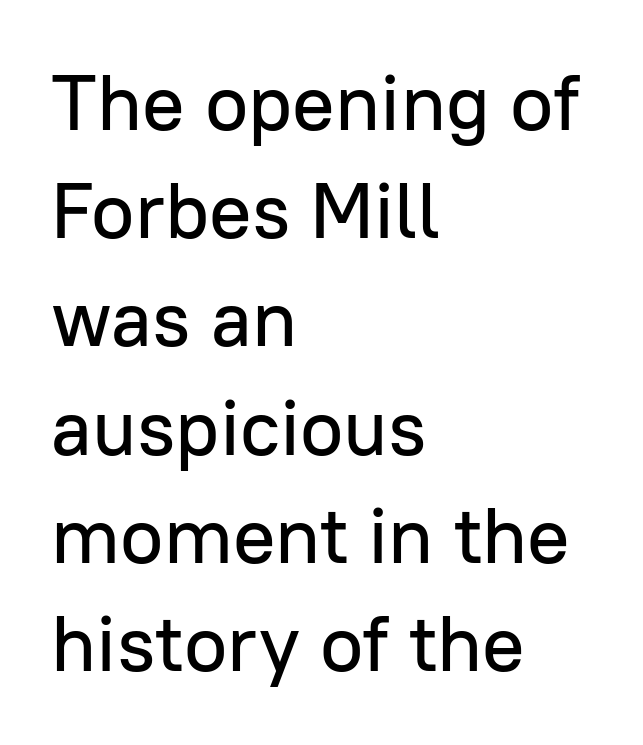
The image shows 79 px sans-serif type, upright; set left-aligned, normal line spacing (1.37x), normal letter spacing, not underlined; low stroke contrast and a medium x-height.
